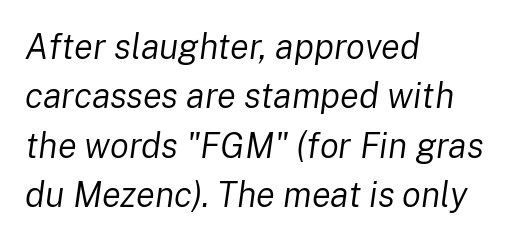
Q: Is the text bold? A: No.
Q: Is the text italic (slanted)? A: Yes, it leans right by about 8 degrees.
Q: Is the text underlined? A: No.
Q: How is the paragraph aligned? A: Left-aligned.
Q: Is the spacing between letters normal or unusually wide? A: Normal.
Q: Is the spacing between lines tight, normal or loose? A: Normal.
Q: Width (condensed, normal, or wide)? A: Normal.
Q: Stroke contrast? A: Low.
Q: x-height? A: Medium.
Q: Monospaced? A: No.
